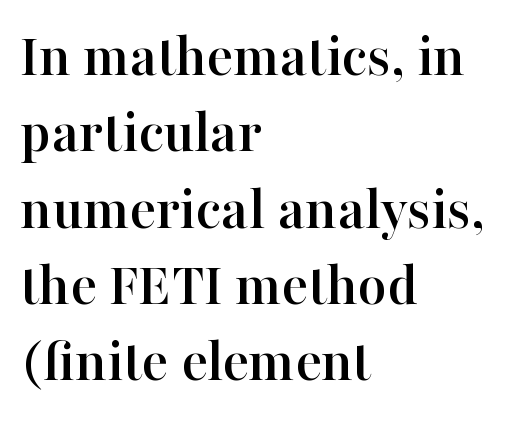
{"serif": "yes", "italic": "no", "width": "normal", "stroke_contrast": "high", "x_height": "medium", "monospaced": "no", "underline": "no", "align": "left", "line_spacing_ratio": 1.23, "letter_spacing": "normal", "letter_spacing_em": 0.0, "glyph_px": 62}
